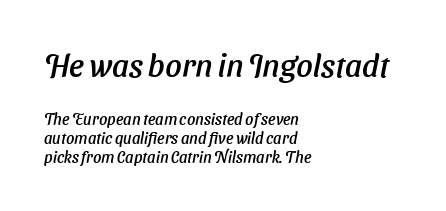
Large over small — that's the arrangement of the two blocks here. It's the slanting kind of type. Spacing verdict: proportional, widths tailored to each character. The words here are not underlined. In terms of letterspacing, this is plain default setting.
